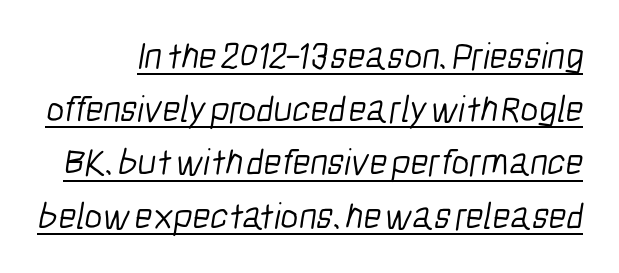
Q: Is the text bold? A: No.
Q: Is the typeface a serif or a sans-serif typeface? A: Sans-serif.
Q: Is the text underlined? A: Yes.
Q: Is the spacing between letters normal or unusually wide? A: Normal.
Q: Is the spacing between lines tight, normal or loose? A: Normal.
Q: Width (condensed, normal, or wide)? A: Condensed.
Q: Stroke contrast? A: Low.
Q: x-height? A: Medium.
Q: Monospaced? A: No.
